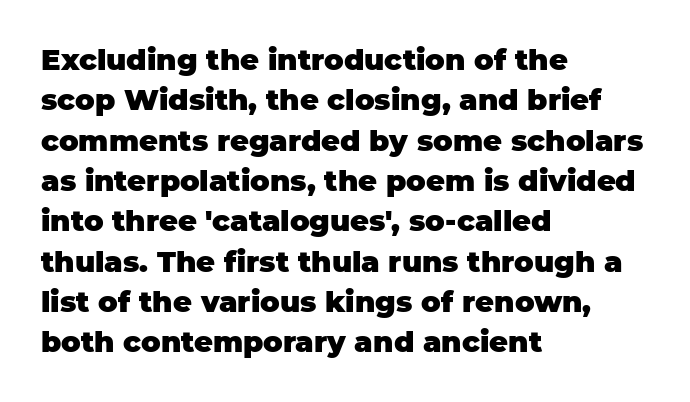
Horizontally, the lines are justified to the leading edge only. Is this a sans? Yes — the strokes have no serifs. A full-strength bold gives these letters their thick strokes. Think of a printed novel: that variable character pitch is what you see here. Underline: absent. Horizontal bands of white between lines are of average thickness.
